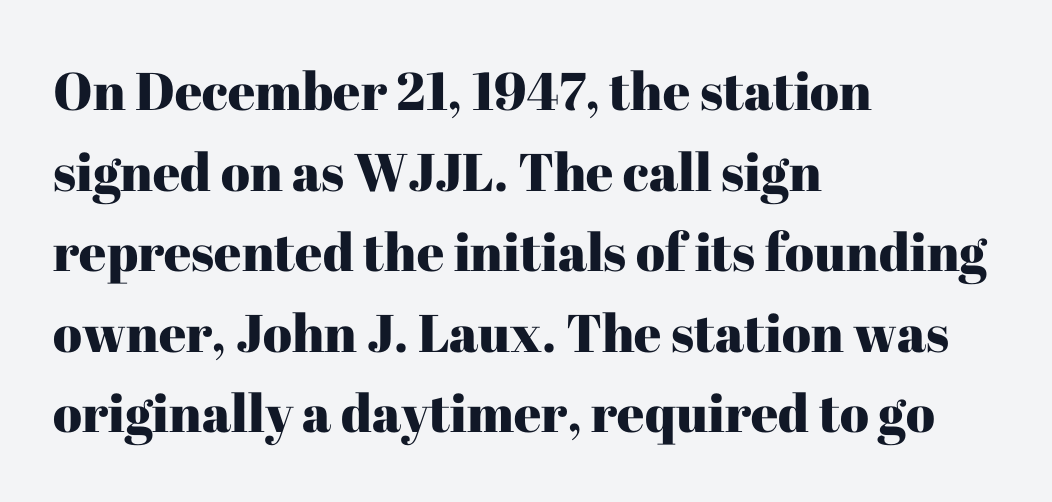
If you measured baseline to baseline, you'd find a middling distance. Classification — serif. Here the designer chose a conventional face with non-uniform glyph widths. Check the space under the baseline: it is left empty.
